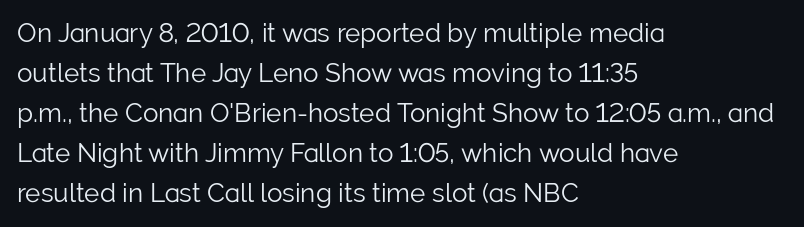
{"italic": "no", "bold": "no", "underline": "no", "align": "left", "line_spacing": "normal", "line_spacing_ratio": 1.54, "letter_spacing": "normal", "letter_spacing_em": 0.0, "glyph_px": 26}
